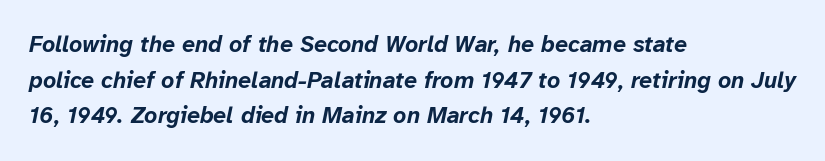
Tracking value appears to be zero — textbook default spacing. Casual observation: everything's shoved over to the left. In terms of leading, this rendering sits right in the middle. An italicized treatment has been applied to the whole sample.
